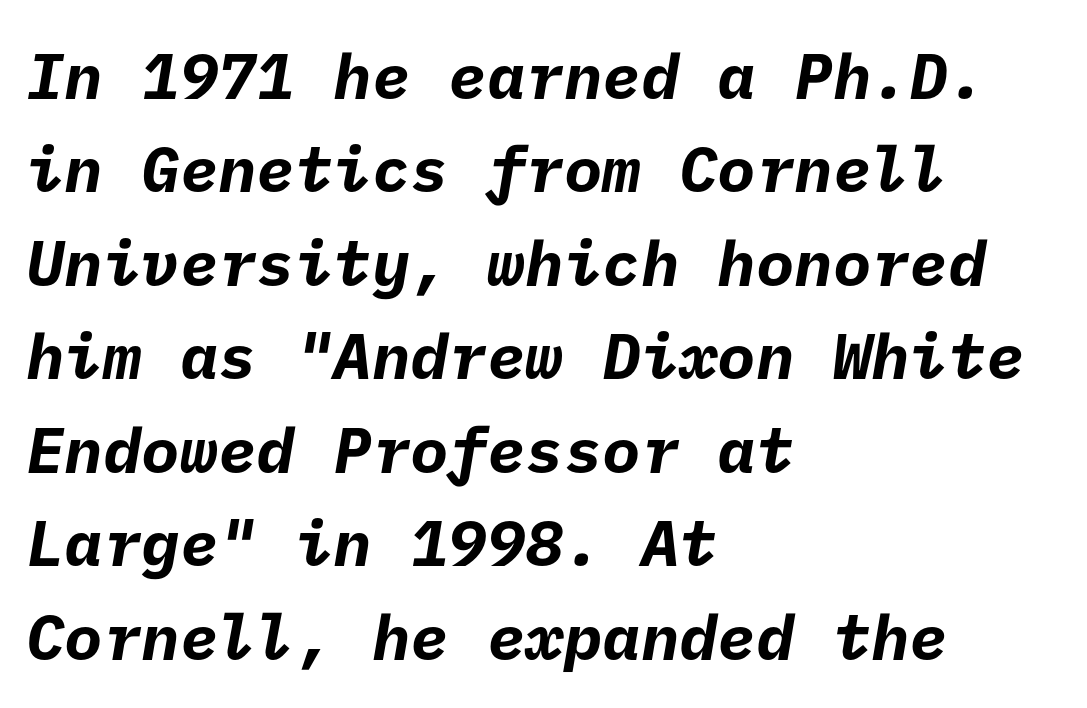
{"serif": "no", "bold": "yes", "weight": "bold", "width": "normal", "stroke_contrast": "low", "x_height": "medium", "underline": "no", "align": "left", "line_spacing": "normal", "line_spacing_ratio": 1.46, "letter_spacing": "normal", "letter_spacing_em": 0.0, "glyph_px": 64}
